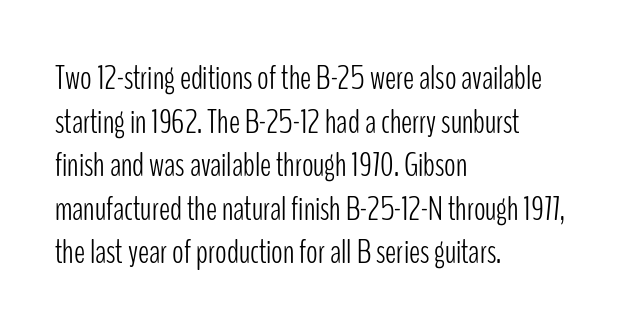
The image shows 34 px light, condensed sans-serif type, upright; set left-aligned, normal line spacing (1.28x), normal letter spacing, not underlined; low stroke contrast and a medium x-height.
